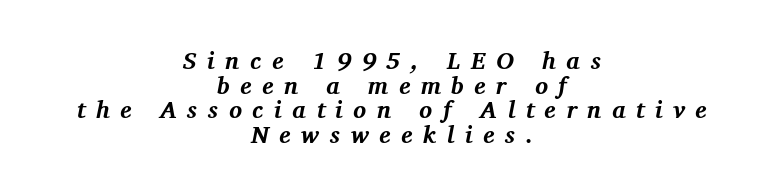
Look at the tracking — it's clearly loosened, letters drifting apart. Descender tails drop into unmarked territory. The strokes are fattened all the way to bold. It's the slanting kind of type. The rendering uses a small line-height, squeezing the rows. Short and long lines alike share a common midpoint.
